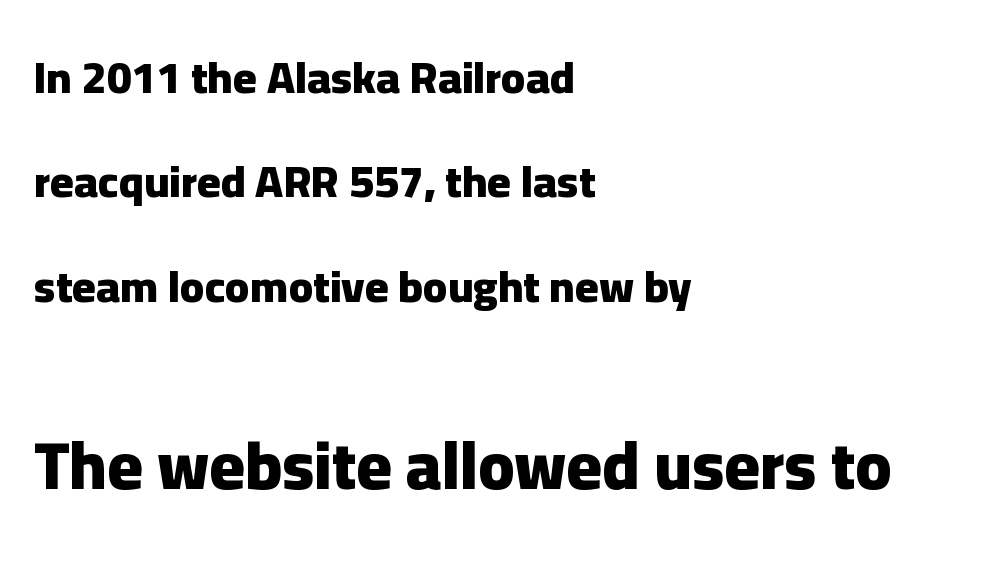
Character size in the trailing block exceeds that of the leading block. Unmarked baselines from the first word to the last. Observe the absence of serifs on each vertical stroke in this sample. If you drew a line through each stem, it would be perfectly vertical. The lines are quadded left. What stands out about the letter spacing? Nothing — it is the standard amount.
